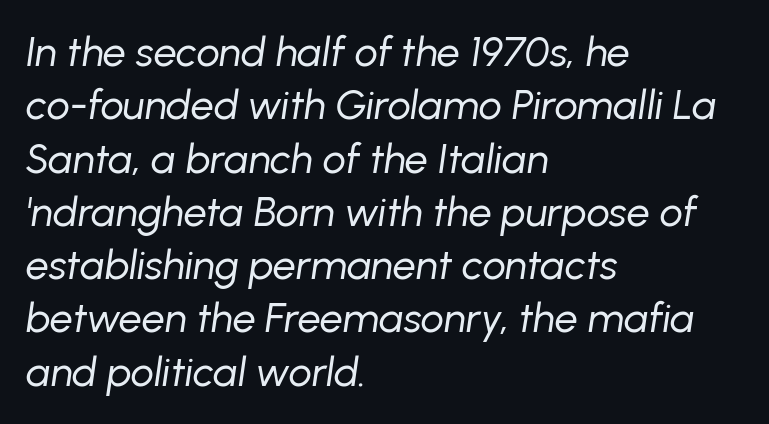
{"italic": "yes", "lean": "right", "slant_degrees": 8, "bold": "no", "weight": "regular", "width": "normal", "stroke_contrast": "low", "x_height": "medium", "monospaced": "no", "underline": "no", "align": "left", "line_spacing": "normal", "line_spacing_ratio": 1.3, "letter_spacing": "normal", "letter_spacing_em": 0.0, "glyph_px": 41}
